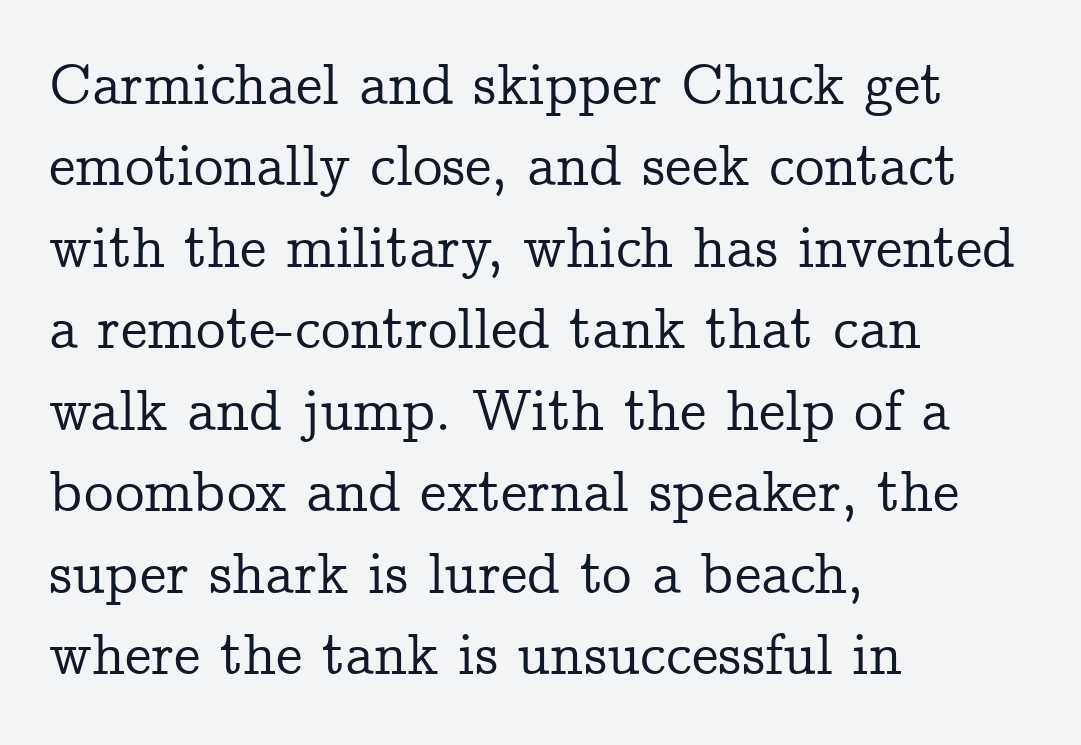
The image shows 59 px serif type, upright; set left-aligned, normal line spacing (1.38x), normal letter spacing, not underlined; low stroke contrast and a medium x-height.
